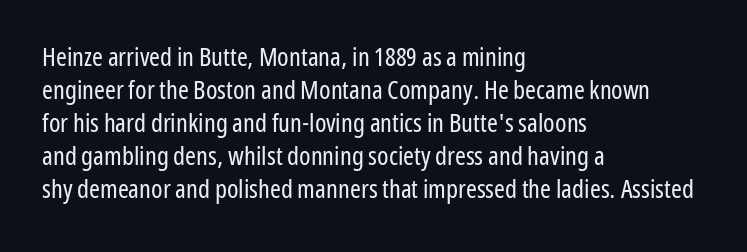
Q: Is the text bold? A: No.
Q: Is the text italic (slanted)? A: No, it is upright.
Q: Is the text underlined? A: No.
Q: How is the paragraph aligned? A: Left-aligned.
Q: Is the spacing between letters normal or unusually wide? A: Normal.
Q: Is the spacing between lines tight, normal or loose? A: Normal.
